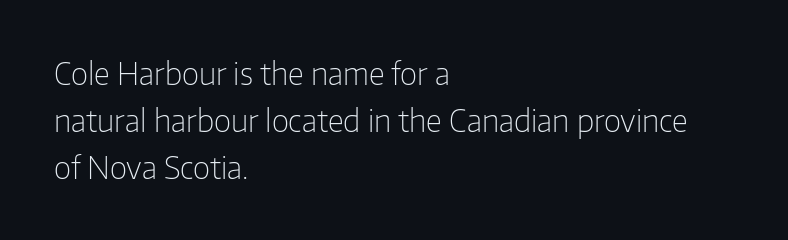
Q: Is the text bold? A: No.
Q: Is the text italic (slanted)? A: No, it is upright.
Q: Is the typeface a serif or a sans-serif typeface? A: Sans-serif.
Q: Is the text underlined? A: No.
Q: How is the paragraph aligned? A: Left-aligned.
Q: Is the spacing between letters normal or unusually wide? A: Normal.
Q: Is the spacing between lines tight, normal or loose? A: Normal.
Q: Width (condensed, normal, or wide)? A: Normal.
Q: Stroke contrast? A: Low.
Q: x-height? A: Medium.
Q: Monospaced? A: No.
